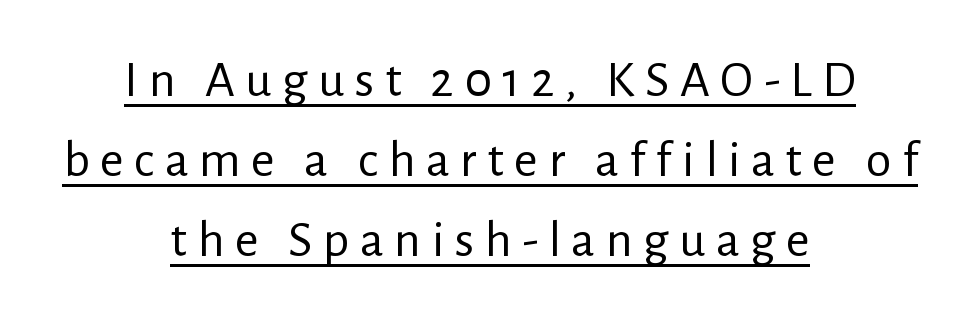
Substantial extra tracking has been applied to these lines. This sample carries an underscore along the baseline area. Casual observation: everything's sitting right in the middle. Notice how the stems are strictly vertical — no italics here. What kind of face is this? One without serifs — a sans.
